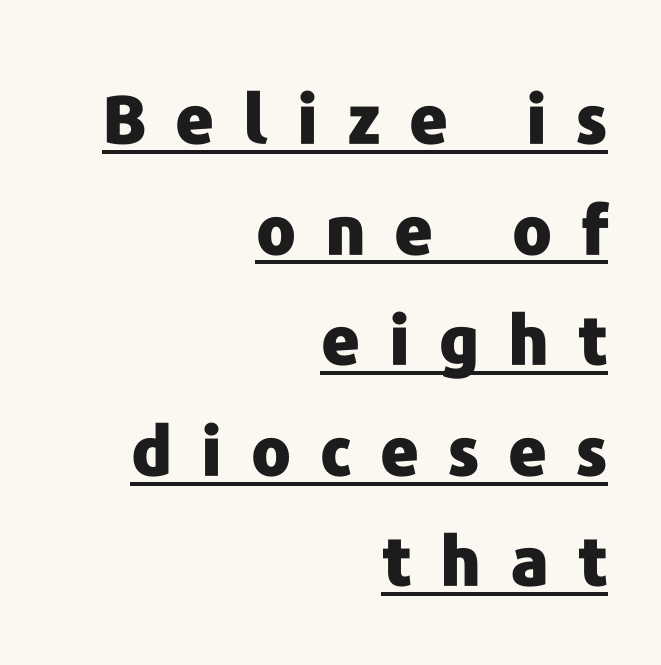
The letterforms stand isolated, each surrounded by extra space. The letters advance in unequal steps, a hallmark of proportional type. Type style note: lacks serifs. Reading down the block, your eye finds every line finishing at a fixed right position. Emphasis is given by a line drawn under the lettering.
